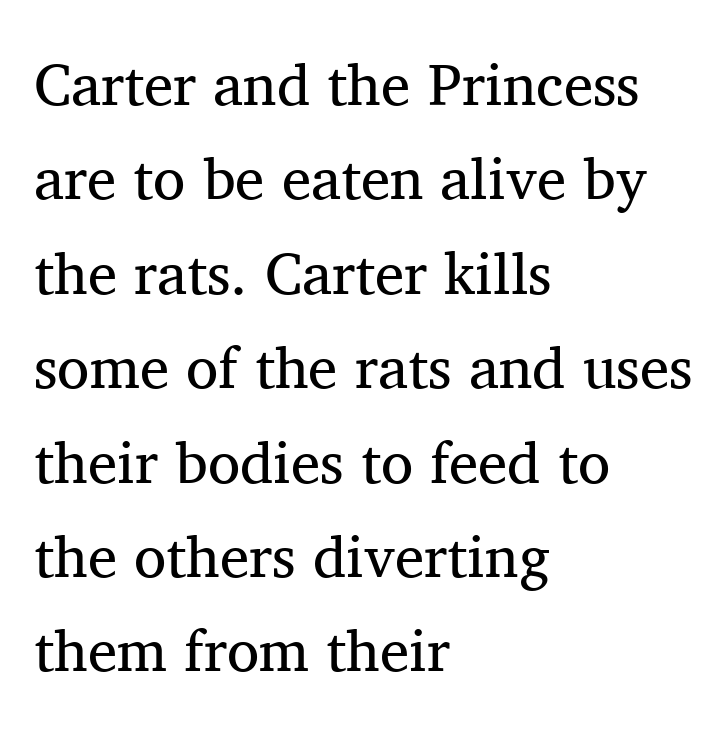
Notice how the stems are strictly vertical — no italics here. Horizontal bands of white between lines are of average thickness. Summary of weight: not heavy and not bold. Does the copy run flush right? No — it runs flush left.
